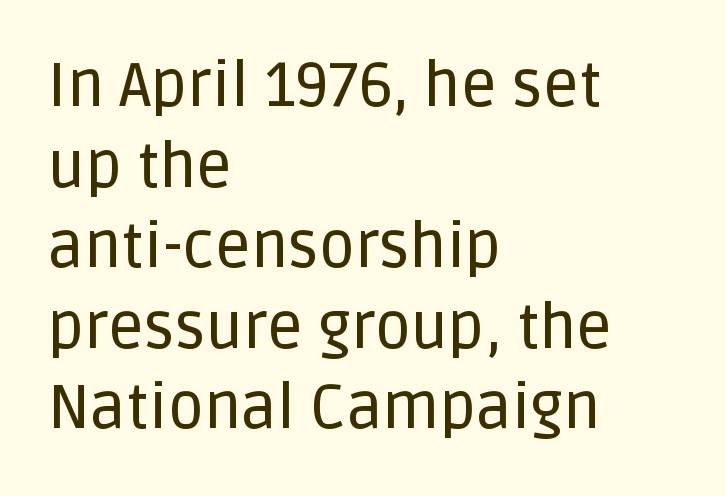
Q: Is the text italic (slanted)? A: No, it is upright.
Q: Is the typeface a serif or a sans-serif typeface? A: Sans-serif.
Q: Is the text underlined? A: No.
Q: How is the paragraph aligned? A: Left-aligned.
Q: Is the spacing between letters normal or unusually wide? A: Normal.
Q: Is the spacing between lines tight, normal or loose? A: Normal.
Q: Width (condensed, normal, or wide)? A: Normal.
Q: Stroke contrast? A: Low.
Q: x-height? A: Large.
Q: Monospaced? A: No.
